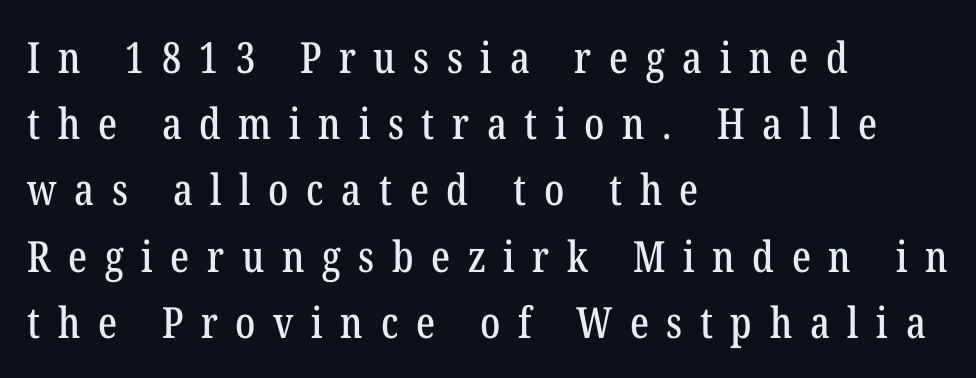
Q: Is the text italic (slanted)? A: No, it is upright.
Q: Is the typeface a serif or a sans-serif typeface? A: Serif.
Q: Is the text underlined? A: No.
Q: How is the paragraph aligned? A: Left-aligned.
Q: Is the spacing between letters normal or unusually wide? A: Unusually wide.
Q: Is the spacing between lines tight, normal or loose? A: Normal.
Q: Width (condensed, normal, or wide)? A: Condensed.
Q: Stroke contrast? A: Low.
Q: x-height? A: Medium.
Q: Monospaced? A: No.
